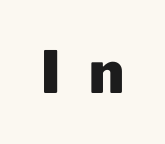
{"serif": "no", "italic": "no", "bold": "yes", "weight": "heavy", "width": "normal", "stroke_contrast": "low", "x_height": "medium", "monospaced": "no", "underline": "no", "letter_spacing": "wide", "letter_spacing_em": 0.49, "glyph_px": 58}
